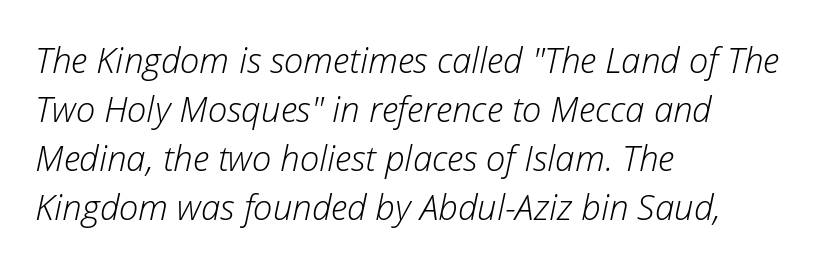
The space directly below the letters is spotless. Here the glyphs are tracked normally, forming tight word shapes. The rendering anchors every line to the left-hand side. The weight would be labelled regular, book, light, or lighter still. Each new line begins a customary step beneath the previous one.
